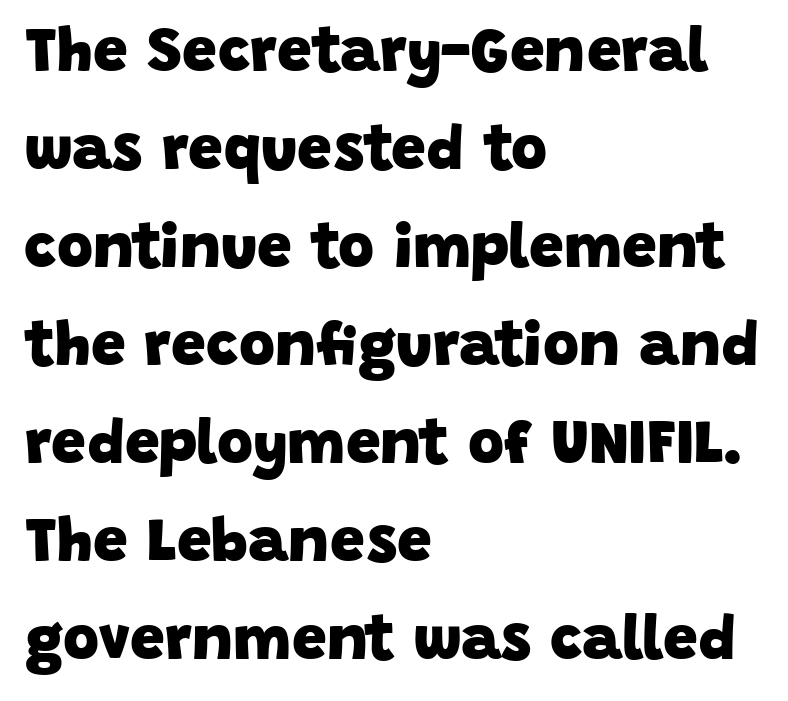
{"serif": "no", "bold": "yes", "weight": "heavy", "width": "normal", "stroke_contrast": "low", "x_height": "large", "monospaced": "no", "underline": "no", "align": "left", "line_spacing": "normal", "line_spacing_ratio": 1.58, "letter_spacing": "normal", "letter_spacing_em": 0.0, "glyph_px": 62}
